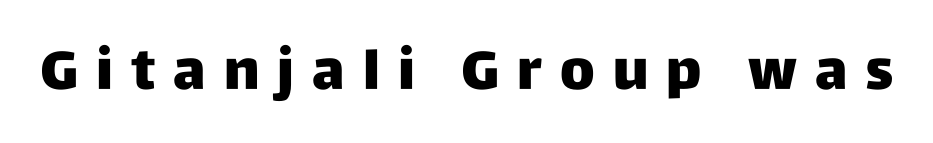
Q: Is the text bold? A: Yes.
Q: Is the text italic (slanted)? A: No, it is upright.
Q: Is the typeface a serif or a sans-serif typeface? A: Sans-serif.
Q: Is the text underlined? A: No.
Q: Is the spacing between letters normal or unusually wide? A: Unusually wide.
Q: Width (condensed, normal, or wide)? A: Normal.
Q: Stroke contrast? A: Low.
Q: x-height? A: Large.
Q: Monospaced? A: No.
